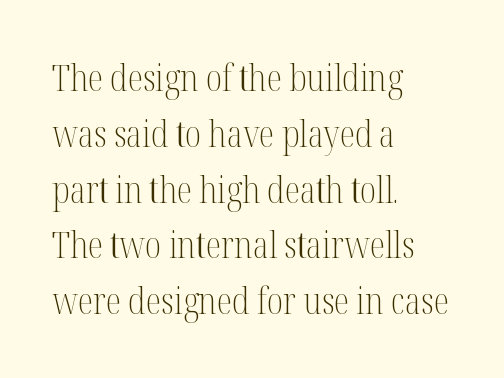
The image shows 36 px light, condensed serif type, upright; set left-aligned, normal line spacing (1.55x), normal letter spacing, not underlined; medium stroke contrast and a medium x-height.
